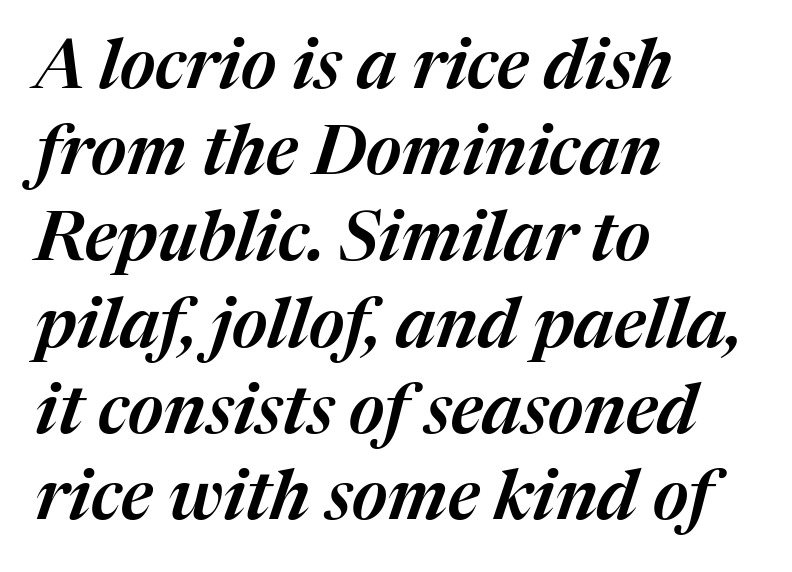
{"italic": "yes", "lean": "right", "slant_degrees": 17, "width": "normal", "stroke_contrast": "medium", "x_height": "medium", "monospaced": "no", "underline": "no", "align": "left", "line_spacing": "normal", "line_spacing_ratio": 1.25, "letter_spacing": "normal", "letter_spacing_em": 0.0, "glyph_px": 69}
